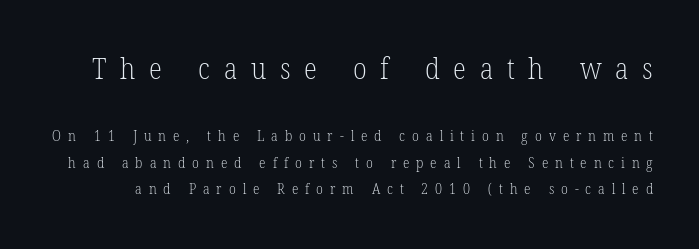
The image shows 30 px light, condensed serif type, upright; set line spacing 1.79x, unusually wide letter spacing (+0.46 em), not underlined; the first (top) block is 2.0x larger; low stroke contrast and a medium x-height.
